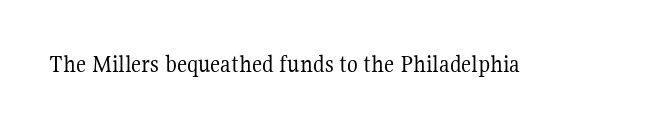
The rendering keeps characters at their native spacing. The font sits on the lighter half of the weight spectrum, regular included. Quick note: underline off. Is there any slant? The stems are plumb.
